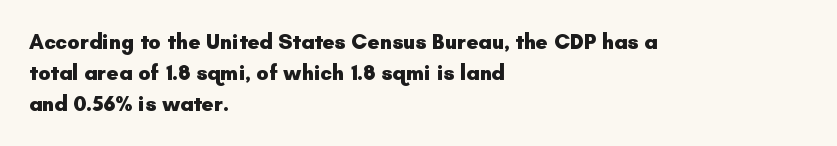
The image shows 21 px bold type, upright; set left-aligned, normal line spacing (1.47x), normal letter spacing, not underlined.
